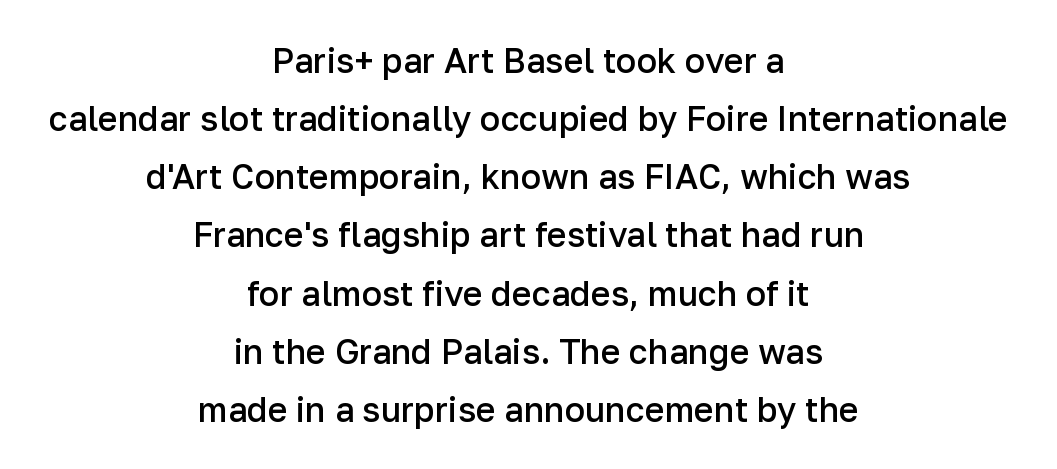
A typesetter would call this proportional, since set widths differ per character. A centered setting, common on invitations and titles, is used for this passage. Honestly, the letter spacing is just normal — you wouldn't notice it. Regarding serifs, this sample does without them.
